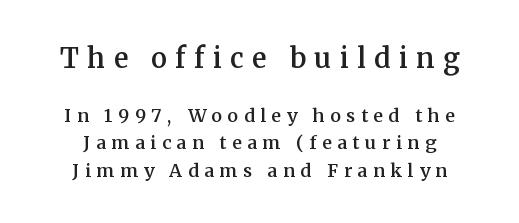
Q: Is the text bold? A: Semi-bold.
Q: Is the text italic (slanted)? A: No, it is upright.
Q: Is the text underlined? A: No.
Q: Is the spacing between letters normal or unusually wide? A: Unusually wide.
Q: Is the spacing between lines tight, normal or loose? A: Normal.
Q: Which block of text is set in a larger size, the first (top) or the second (bottom)? A: The first (top) one.
